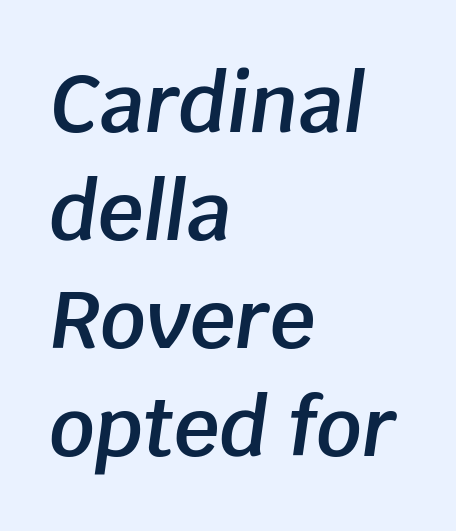
The words here are not underlined. The rendering uses natural spacing where letterforms have individual widths. Successive baselines arrive at the customary interval. Notice how the passage keeps a crisp vertical edge on the left only. How heavy is the stroke? Medium-heavy — a semibold, shy of bold. A typesetter would mark this as italic.
